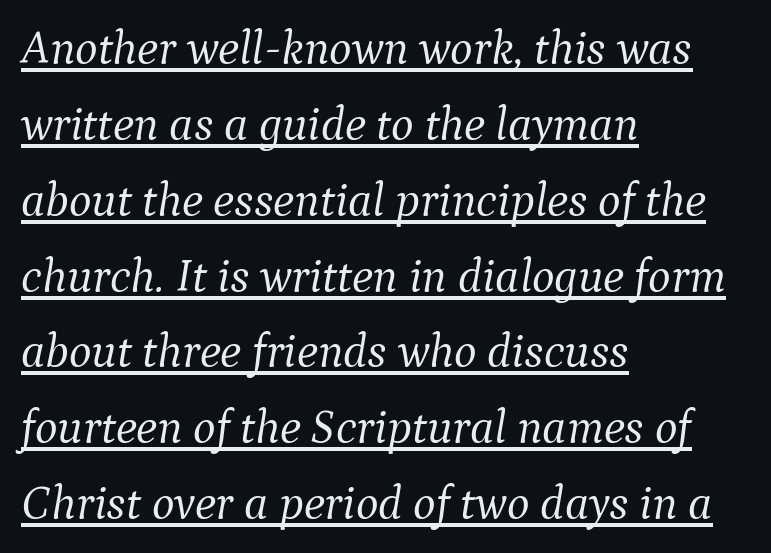
The image shows 48 px light serif type, italic (leaning right); set left-aligned, normal line spacing (1.58x), normal letter spacing, underlined; medium stroke contrast and a medium x-height.
